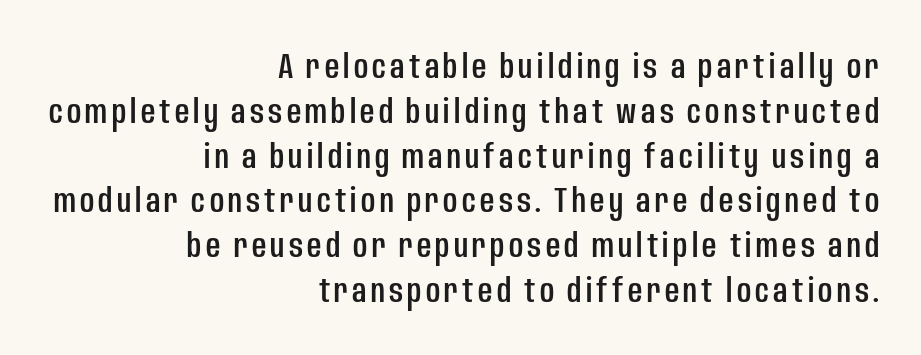
The rendering uses natural spacing where letterforms have individual widths. Successive baselines arrive at the customary interval. Horizontal alignment here is rightward, an uncommon choice for prose. The strip under each line holds only bare page. The font's upright variant was chosen for this text. What kind of face is this? One without serifs — a sans.
